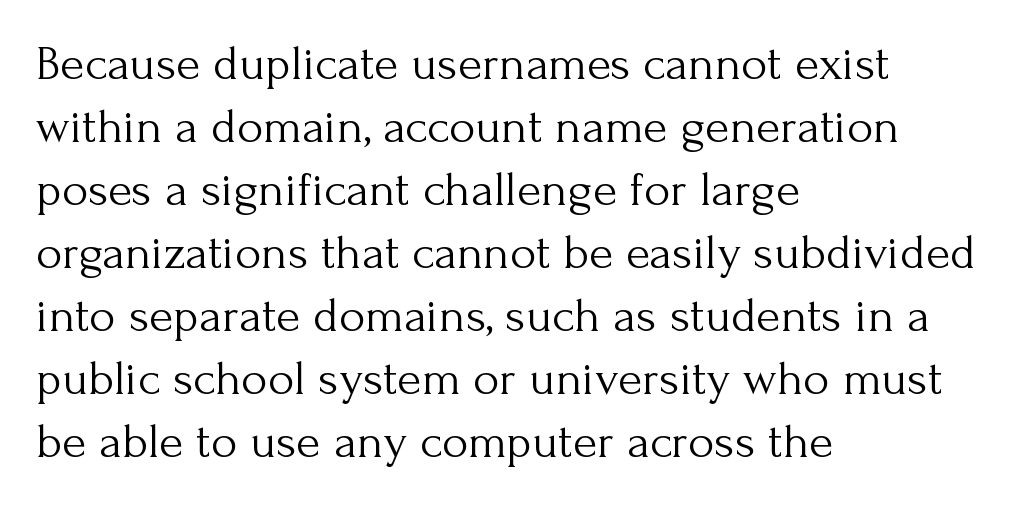
The image shows 50 px light serif type, upright; set left-aligned, normal line spacing (1.26x), normal letter spacing, not underlined; medium stroke contrast and a small x-height.
